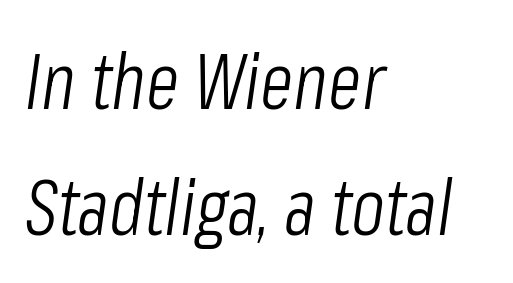
The image shows 78 px light, condensed type, italic (leaning right); set left-aligned, normal line spacing (1.61x), normal letter spacing, not underlined; low stroke contrast and a medium x-height.
